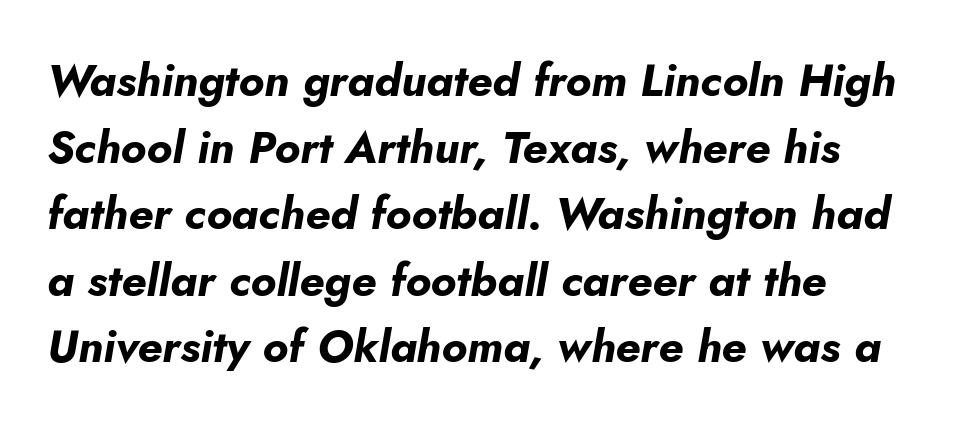
The image shows 45 px bold type, italic (leaning right); set left-aligned, normal line spacing (1.48x), normal letter spacing, not underlined; low stroke contrast and a small x-height.
